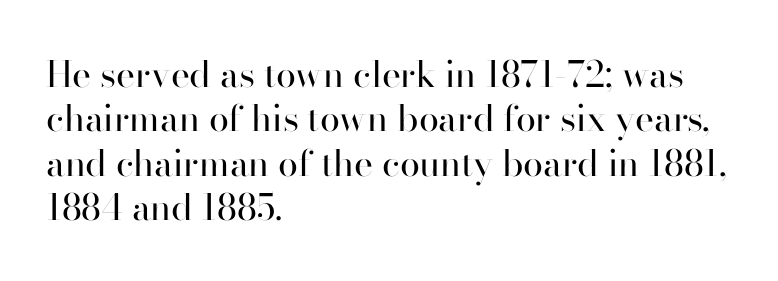
The image shows 36 px regular-weight sans-serif type, upright; set left-aligned, line spacing 1.23x, normal letter spacing, not underlined; high stroke contrast and a small x-height.
